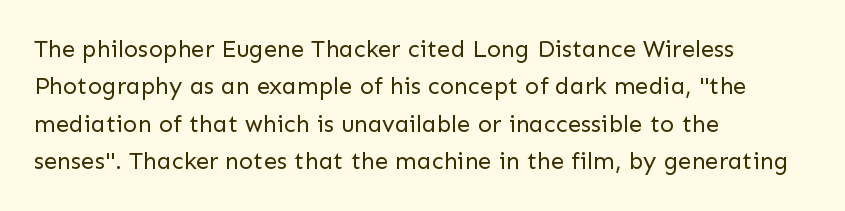
{"italic": "no", "bold": "no", "underline": "no", "align": "left", "line_spacing": "normal", "line_spacing_ratio": 1.56, "letter_spacing": "normal", "letter_spacing_em": 0.0, "glyph_px": 24}
